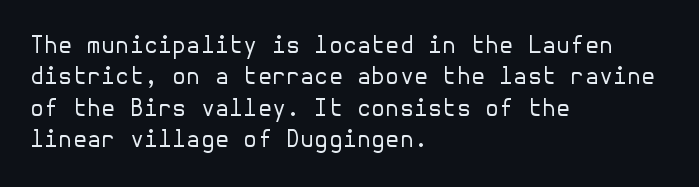
One glance says typical: line gaps are just what's usual. What stands out about the letter spacing? Nothing — it is the standard amount. This reads as an unemphasized weight, regular at the heaviest. The text block is weighted toward the left margin, trailing off unevenly rightward. Descender tails drop into unmarked territory. The specimen reads as upright at a glance.
